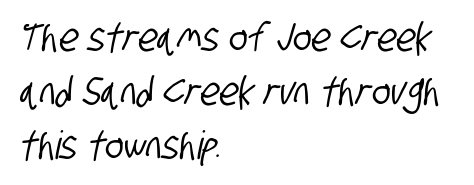
The image shows 39 px condensed sans-serif type; set left-aligned, normal line spacing (1.39x), normal letter spacing, not underlined; low stroke contrast and a large x-height.
